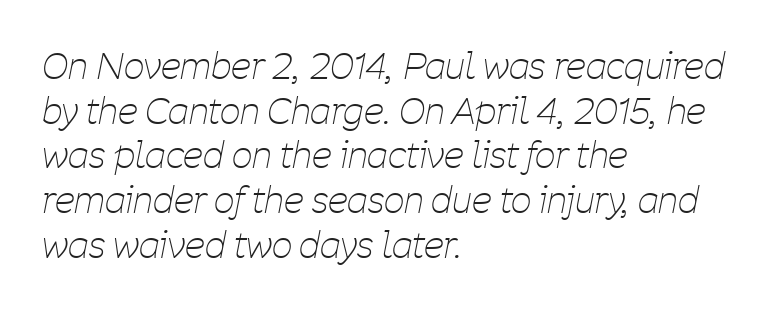
Anything drawn beneath the words? Only blank space. Each word holds together tightly as a unit, with standard inter-letter gaps. Each letter keeps its own natural width here, so spacing adapts to shape. The font sits on the lighter half of the weight spectrum, regular included. The text block is weighted toward the left margin, trailing off unevenly rightward.
